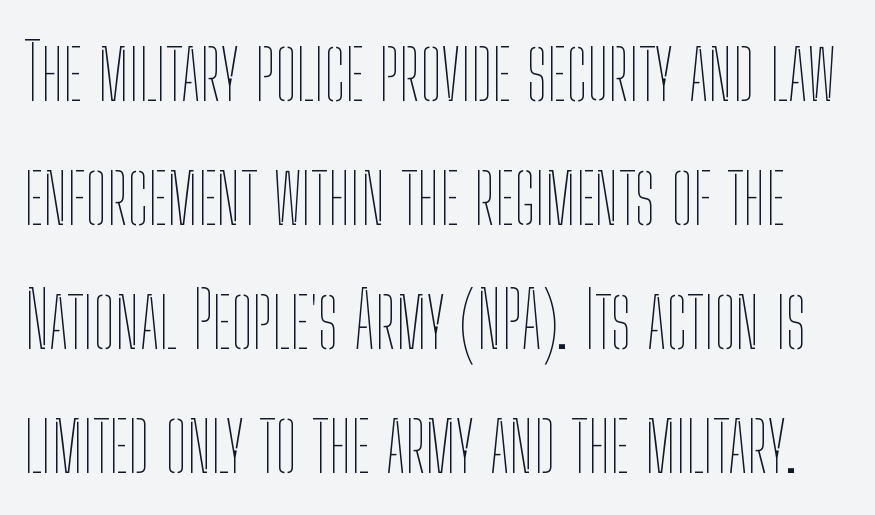
Q: Is the text bold? A: No.
Q: Is the text italic (slanted)? A: No, it is upright.
Q: Is the text underlined? A: No.
Q: Is the spacing between letters normal or unusually wide? A: Normal.
Q: Is the spacing between lines tight, normal or loose? A: Normal.
Q: Width (condensed, normal, or wide)? A: Condensed.
Q: Stroke contrast? A: Low.
Q: x-height? A: Medium.
Q: Monospaced? A: No.
